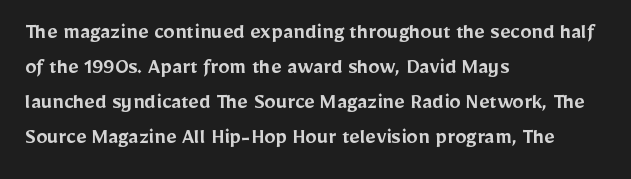
{"italic": "no", "bold": "semi", "underline": "no", "align": "left", "line_spacing": "normal", "line_spacing_ratio": 1.52, "letter_spacing": "normal", "letter_spacing_em": 0.0, "glyph_px": 23}
